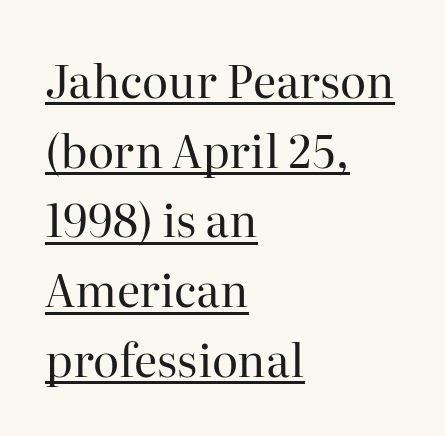
The image shows 45 px regular-weight serif type, upright; set left-aligned, normal line spacing (1.55x), normal letter spacing, underlined; high stroke contrast and a medium x-height.
